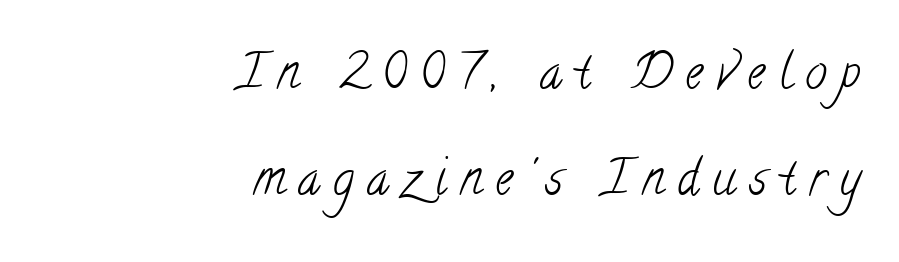
The string is rendered with underlining switched off. Which margin do the lines hug? The right one — the left edge is uneven. Loosely led — the rows are spread out. Are there feet on the stems? There are — it's a serif.
